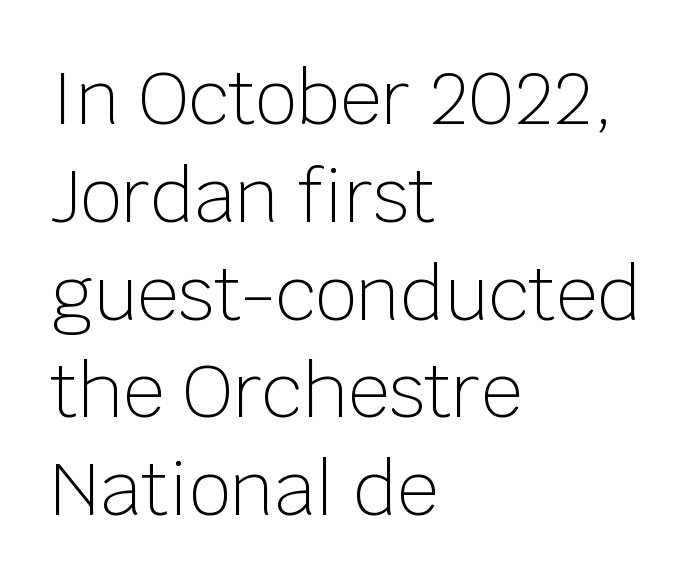
The image shows 73 px light sans-serif type, upright; set left-aligned, normal line spacing (1.34x), normal letter spacing, not underlined; low stroke contrast and a large x-height.
